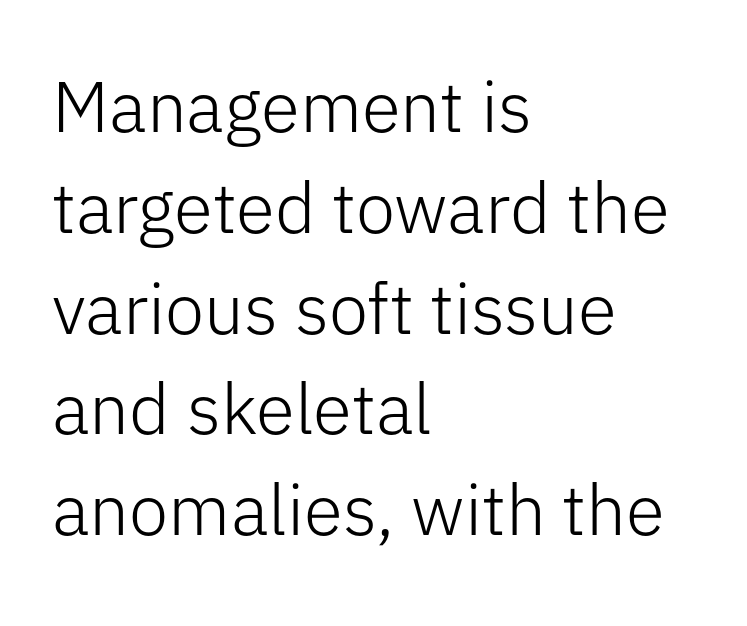
Q: Is the text bold? A: No.
Q: Is the text italic (slanted)? A: No, it is upright.
Q: Is the typeface a serif or a sans-serif typeface? A: Sans-serif.
Q: Is the text underlined? A: No.
Q: How is the paragraph aligned? A: Left-aligned.
Q: Is the spacing between letters normal or unusually wide? A: Normal.
Q: Is the spacing between lines tight, normal or loose? A: Normal.
Q: Width (condensed, normal, or wide)? A: Normal.
Q: Stroke contrast? A: Low.
Q: x-height? A: Medium.
Q: Monospaced? A: No.
